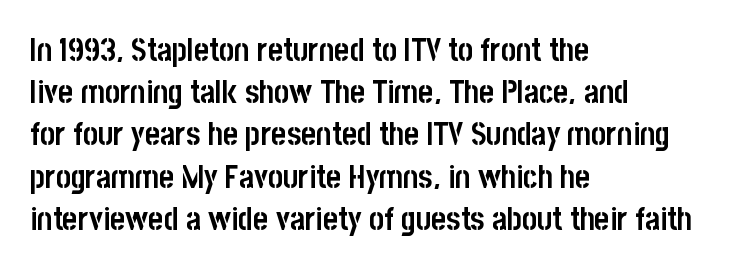
Q: Is the text bold? A: Yes.
Q: Is the text italic (slanted)? A: No, it is upright.
Q: Is the typeface a serif or a sans-serif typeface? A: Sans-serif.
Q: Is the text underlined? A: No.
Q: How is the paragraph aligned? A: Left-aligned.
Q: Is the spacing between letters normal or unusually wide? A: Normal.
Q: Is the spacing between lines tight, normal or loose? A: Normal.
Q: Width (condensed, normal, or wide)? A: Condensed.
Q: Stroke contrast? A: Low.
Q: x-height? A: Large.
Q: Monospaced? A: No.
